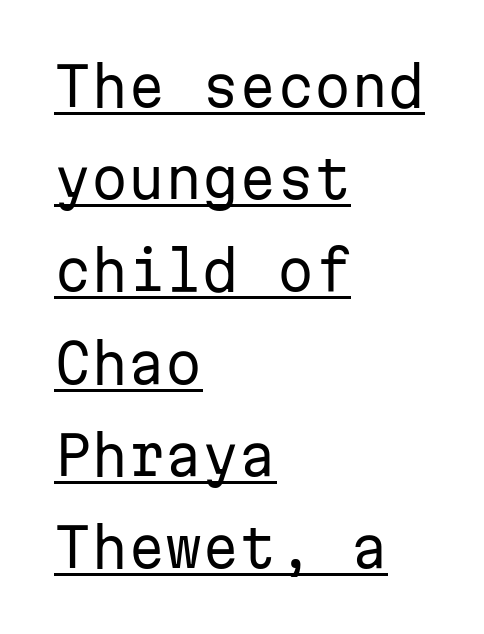
Q: Is the text bold? A: No.
Q: Is the text italic (slanted)? A: No, it is upright.
Q: Is the typeface a serif or a sans-serif typeface? A: Sans-serif.
Q: Is the text underlined? A: Yes.
Q: How is the paragraph aligned? A: Left-aligned.
Q: Is the spacing between letters normal or unusually wide? A: Normal.
Q: Width (condensed, normal, or wide)? A: Normal.
Q: Stroke contrast? A: Low.
Q: x-height? A: Medium.
Q: Monospaced? A: Yes.
